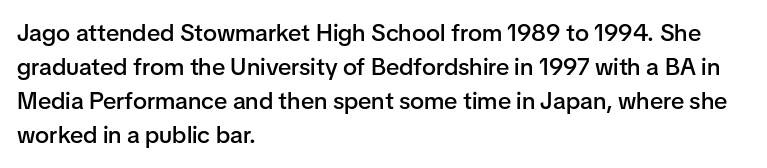
The image shows 24 px text type, upright; set left-aligned, normal line spacing (1.41x), normal letter spacing, not underlined.
